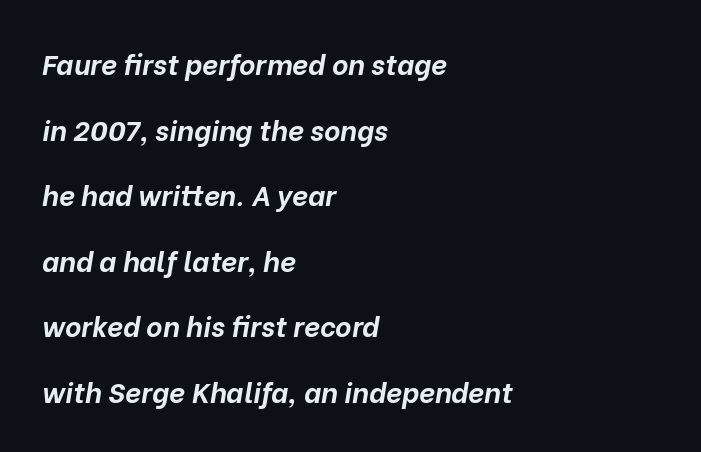
The image shows 28 px bold type, italic (leaning right); set left-aligned, loose line spacing (2.34x), normal letter spacing, not underlined; low stroke contrast and a medium x-height.
